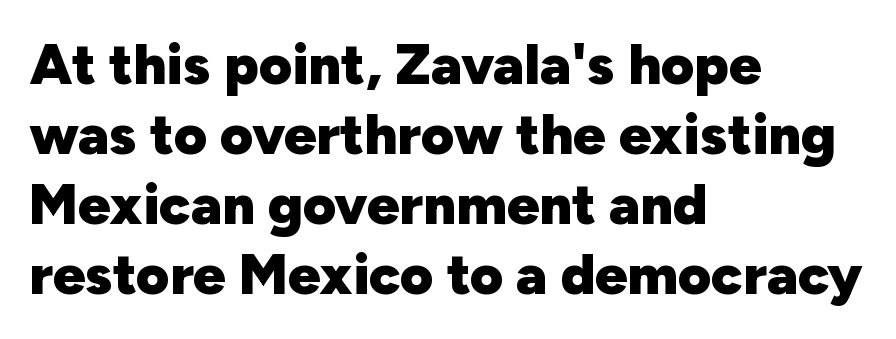
Q: Is the text bold? A: Yes.
Q: Is the text italic (slanted)? A: No, it is upright.
Q: Is the typeface a serif or a sans-serif typeface? A: Sans-serif.
Q: Is the text underlined? A: No.
Q: How is the paragraph aligned? A: Left-aligned.
Q: Is the spacing between letters normal or unusually wide? A: Normal.
Q: Width (condensed, normal, or wide)? A: Normal.
Q: Stroke contrast? A: Low.
Q: x-height? A: Medium.
Q: Monospaced? A: No.
